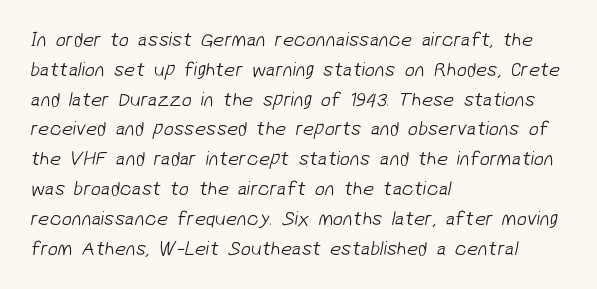
Reading down the block, your eye returns to a fixed left position each line. A normal amount of white space separates one row of letters from the next. Counters stay open thanks to moderate or lighter strokes. Lines of text with bare space underneath. The line texture is even and compact thanks to regular tracking.
